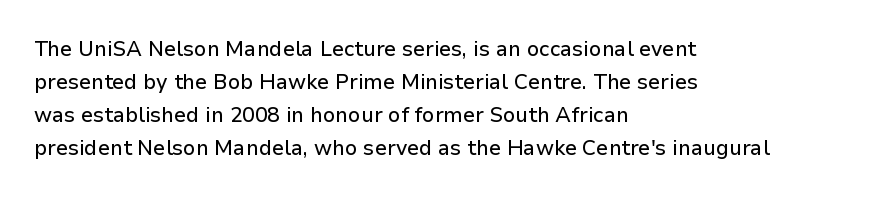
Q: Is the text italic (slanted)? A: No, it is upright.
Q: Is the text underlined? A: No.
Q: How is the paragraph aligned? A: Left-aligned.
Q: Is the spacing between letters normal or unusually wide? A: Normal.
Q: Is the spacing between lines tight, normal or loose? A: Normal.
